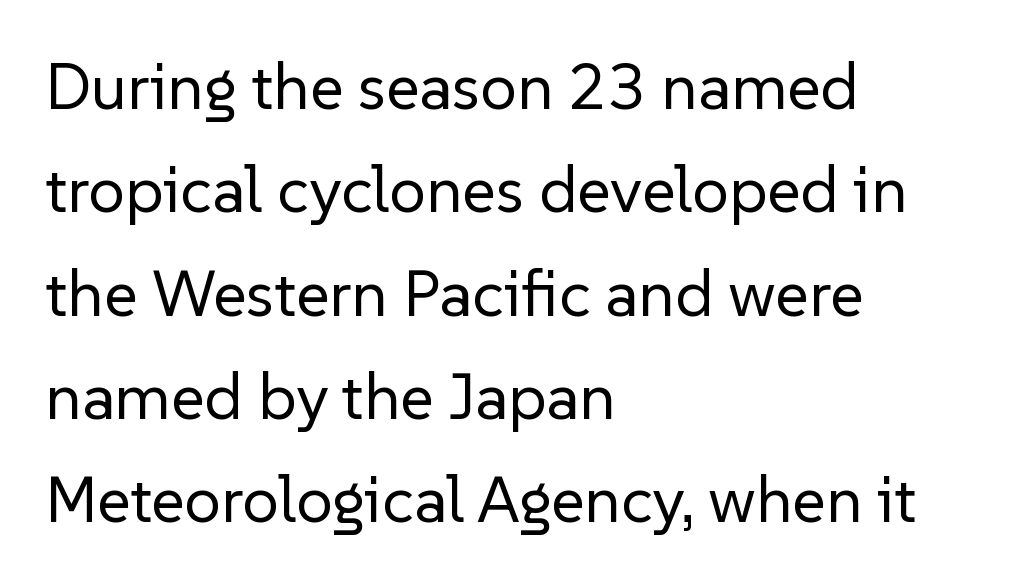
The passage shown is typed in a proportional face where columns would drift. The letters stand straight up with perfectly vertical stems. Heft: none added — not bold. The compositor pushed each line to the left boundary. Quick note: interline space is typical.
